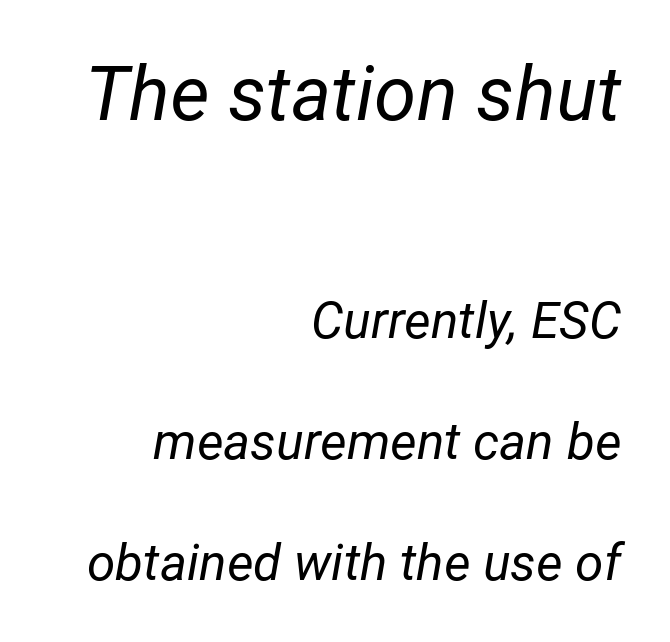
The image shows 76 px regular-weight type, italic (leaning right); set right-aligned, loose line spacing (2.37x), normal letter spacing, not underlined; the first (top) block is 1.49x larger; low stroke contrast and a medium x-height.
